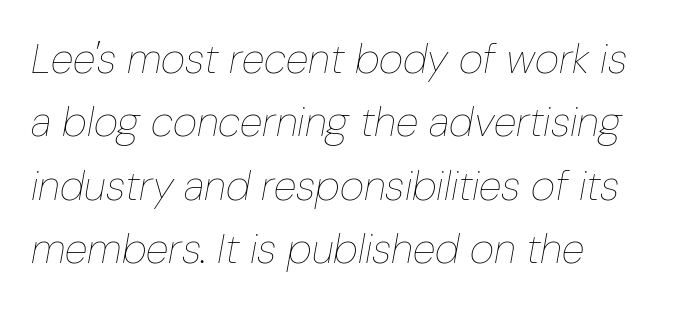
Q: Is the text bold? A: No.
Q: Is the text italic (slanted)? A: Yes, it leans right by about 10 degrees.
Q: Is the text underlined? A: No.
Q: How is the paragraph aligned? A: Left-aligned.
Q: Is the spacing between letters normal or unusually wide? A: Normal.
Q: Is the spacing between lines tight, normal or loose? A: Normal.
Q: Width (condensed, normal, or wide)? A: Condensed.
Q: Stroke contrast? A: Low.
Q: x-height? A: Medium.
Q: Monospaced? A: No.
